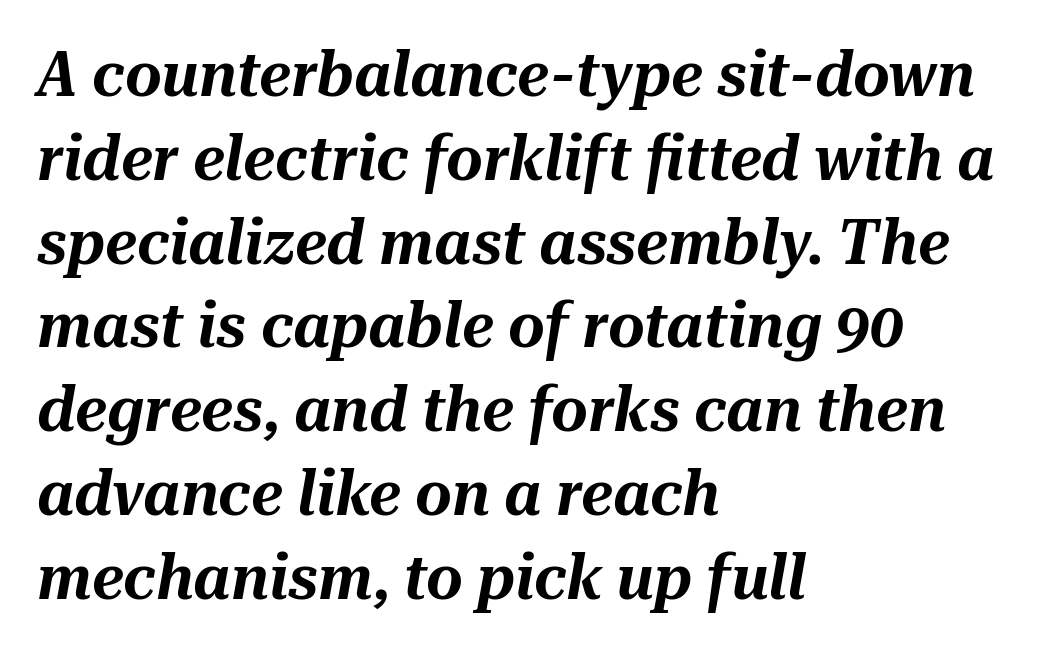
The image shows 63 px text type, italic (leaning right); set left-aligned, normal line spacing (1.33x), normal letter spacing, not underlined; medium stroke contrast and a medium x-height.
